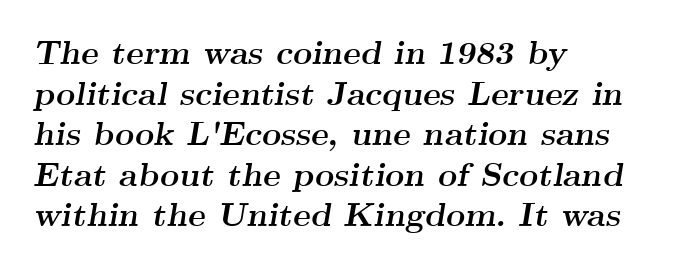
{"serif": "yes", "italic": "yes", "lean": "right", "slant_degrees": 9, "bold": "yes", "weight": "semibold", "width": "wide", "stroke_contrast": "medium", "x_height": "small", "monospaced": "no", "underline": "no", "align": "left", "line_spacing_ratio": 1.23, "letter_spacing": "normal", "letter_spacing_em": 0.0, "glyph_px": 33}
